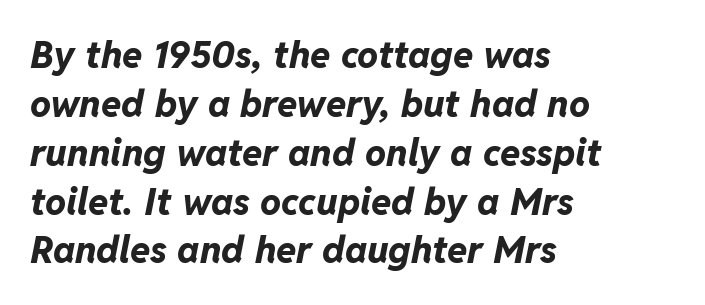
{"italic": "yes", "lean": "right", "slant_degrees": 11, "bold": "yes", "weight": "bold", "width": "normal", "stroke_contrast": "low", "x_height": "medium", "monospaced": "no", "underline": "no", "align": "left", "line_spacing": "normal", "line_spacing_ratio": 1.32, "letter_spacing": "normal", "letter_spacing_em": 0.0, "glyph_px": 37}
